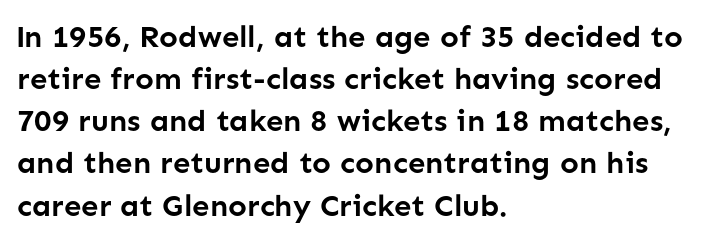
Is this a fixed-width face? No — the glyphs have proportional, varying widths. The rendering shows plain stroke endings on the letterforms — a sans-serif design. The letters stand straight up with perfectly vertical stems. Strong, thick strokes mark this as bold type.
